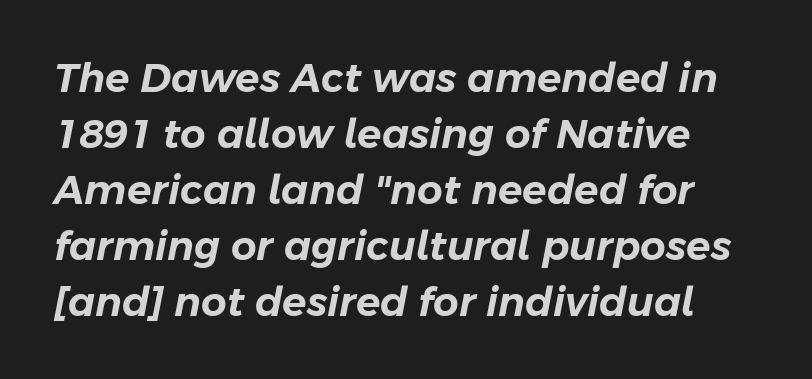
{"italic": "yes", "lean": "right", "slant_degrees": 11, "width": "normal", "stroke_contrast": "low", "x_height": "medium", "monospaced": "no", "underline": "no", "line_spacing": "normal", "line_spacing_ratio": 1.4, "letter_spacing": "normal", "letter_spacing_em": 0.0, "glyph_px": 40}
